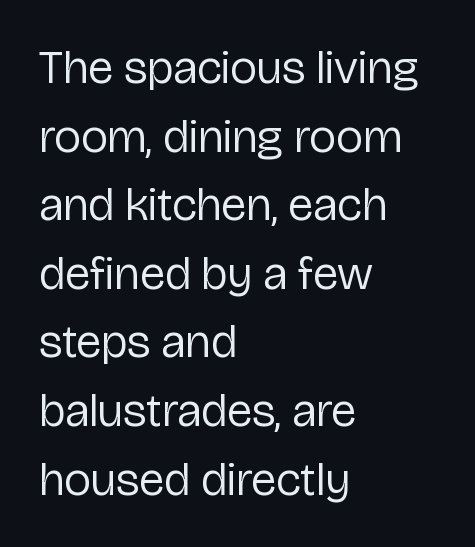
The image shows 47 px regular-weight sans-serif type, upright; set left-aligned, normal line spacing (1.46x), normal letter spacing, not underlined; low stroke contrast and a medium x-height.
